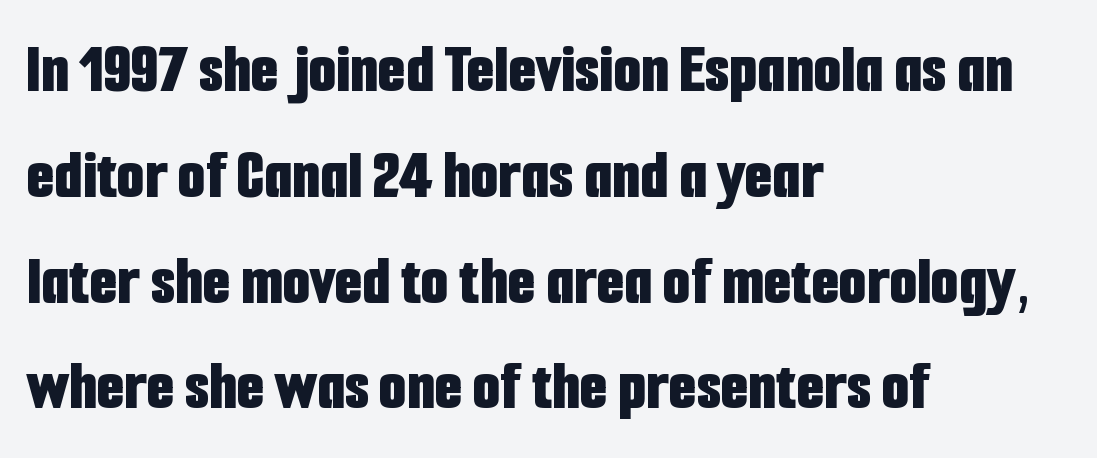
{"serif": "no", "italic": "no", "bold": "yes", "weight": "bold", "width": "condensed", "stroke_contrast": "low", "x_height": "medium", "monospaced": "no", "underline": "no", "align": "left", "line_spacing": "normal", "line_spacing_ratio": 1.49, "letter_spacing": "normal", "letter_spacing_em": 0.0, "glyph_px": 71}
